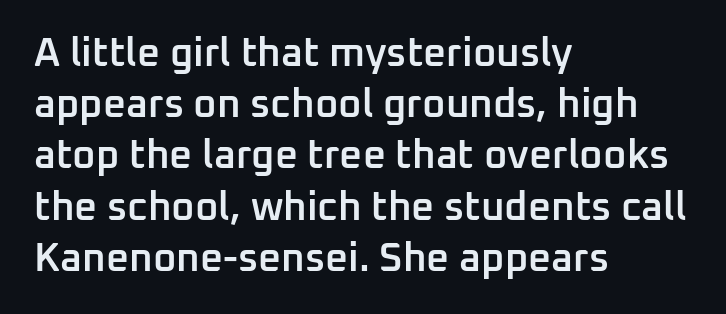
The image shows 40 px semibold sans-serif type, upright; set left-aligned, normal line spacing (1.28x), normal letter spacing, not underlined; low stroke contrast and a medium x-height.
